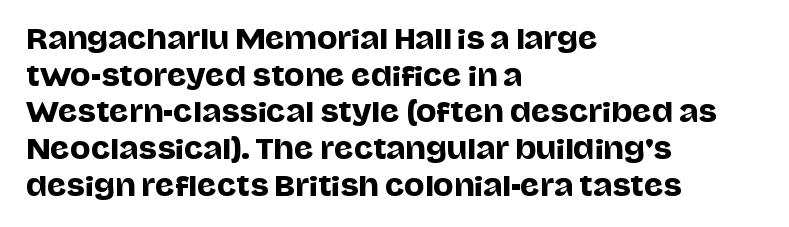
{"italic": "no", "underline": "no", "align": "left", "line_spacing": "normal", "line_spacing_ratio": 1.36, "letter_spacing": "normal", "letter_spacing_em": 0.0, "glyph_px": 27}
